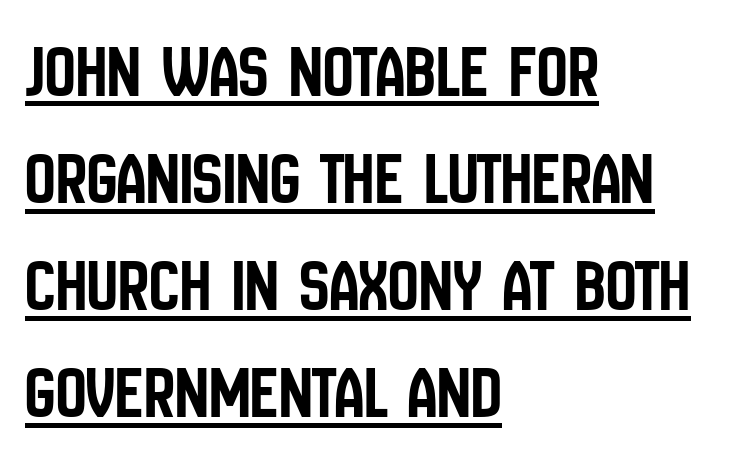
Classification — sans serif. This sample has the flowing, uneven cadence of proportional lettering. Left-aligned paragraph, ragged on the right. Tracking here is standard; glyphs follow each other at the usual distance.
